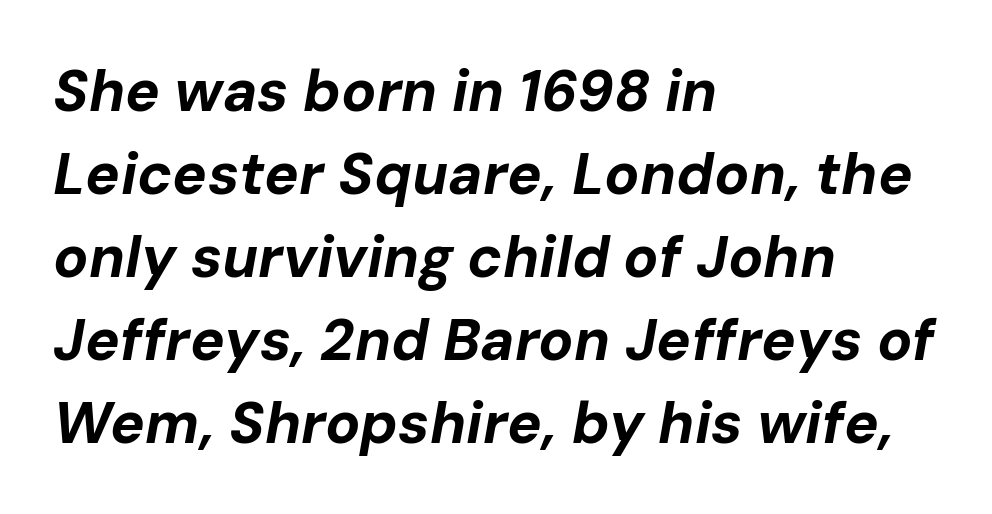
The image shows 58 px bold type, italic (leaning right); set left-aligned, normal line spacing (1.43x), normal letter spacing, not underlined; low stroke contrast and a medium x-height.
